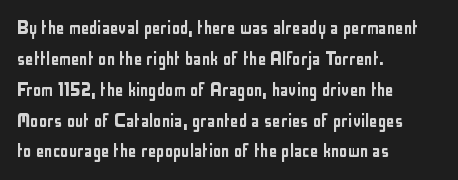
The image shows 21 px text type, upright; set left-aligned, normal line spacing (1.47x), normal letter spacing, not underlined.
